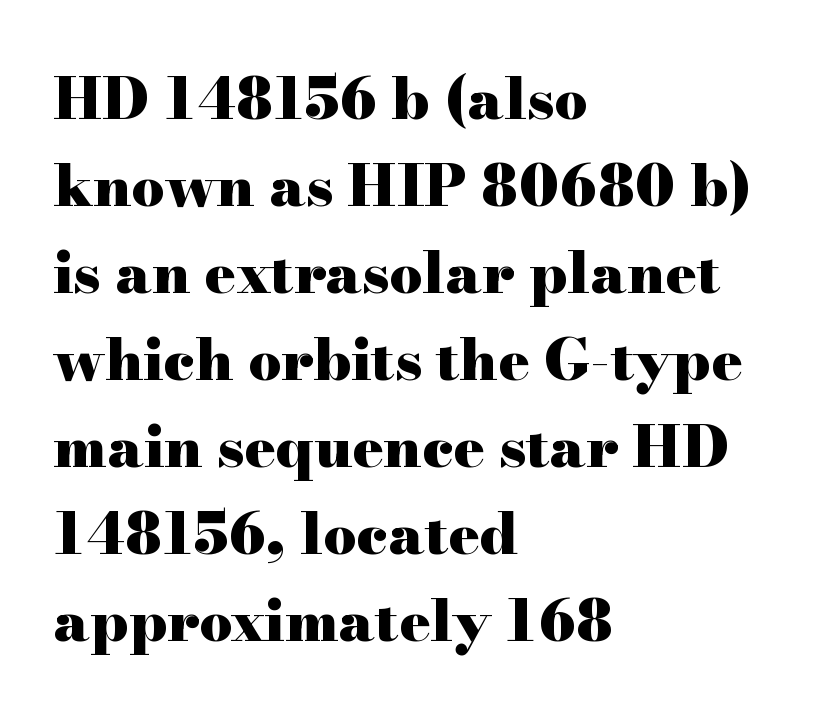
The image shows 58 px heavy, wide serif type, upright; set left-aligned, normal line spacing (1.5x), normal letter spacing, not underlined; high stroke contrast and a small x-height.
